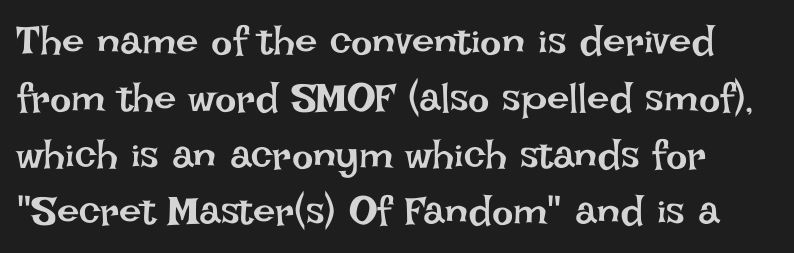
{"italic": "no", "bold": "no", "weight": "regular", "width": "normal", "stroke_contrast": "low", "x_height": "large", "monospaced": "no", "underline": "no", "line_spacing": "normal", "line_spacing_ratio": 1.42, "letter_spacing": "normal", "letter_spacing_em": 0.0, "glyph_px": 40}
